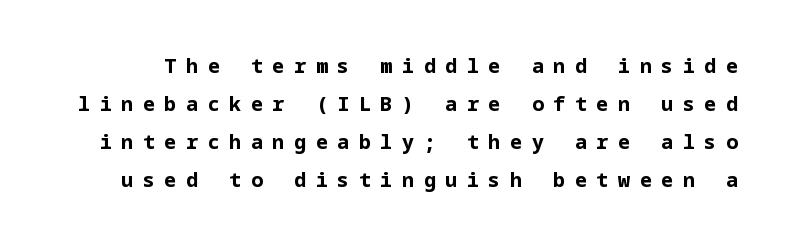
{"italic": "no", "bold": "yes", "underline": "no", "line_spacing": "loose", "line_spacing_ratio": 1.9, "letter_spacing": "wide", "letter_spacing_em": 0.48, "glyph_px": 20}
